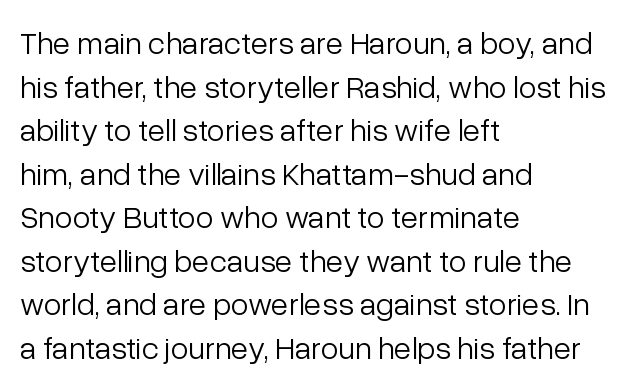
{"serif": "no", "italic": "no", "bold": "no", "weight": "light", "width": "normal", "stroke_contrast": "low", "x_height": "medium", "monospaced": "no", "underline": "no", "align": "left", "line_spacing": "normal", "line_spacing_ratio": 1.36, "letter_spacing": "normal", "letter_spacing_em": 0.0, "glyph_px": 32}
